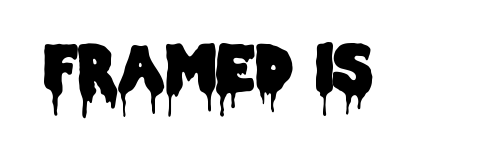
Varying glyph widths throughout — classic text-font behaviour. Posture: vertical. Honestly, there is no underline to notice here at all. The rendering keeps characters at their native spacing. Are there feet on the stems? There aren't — it's a sans.
